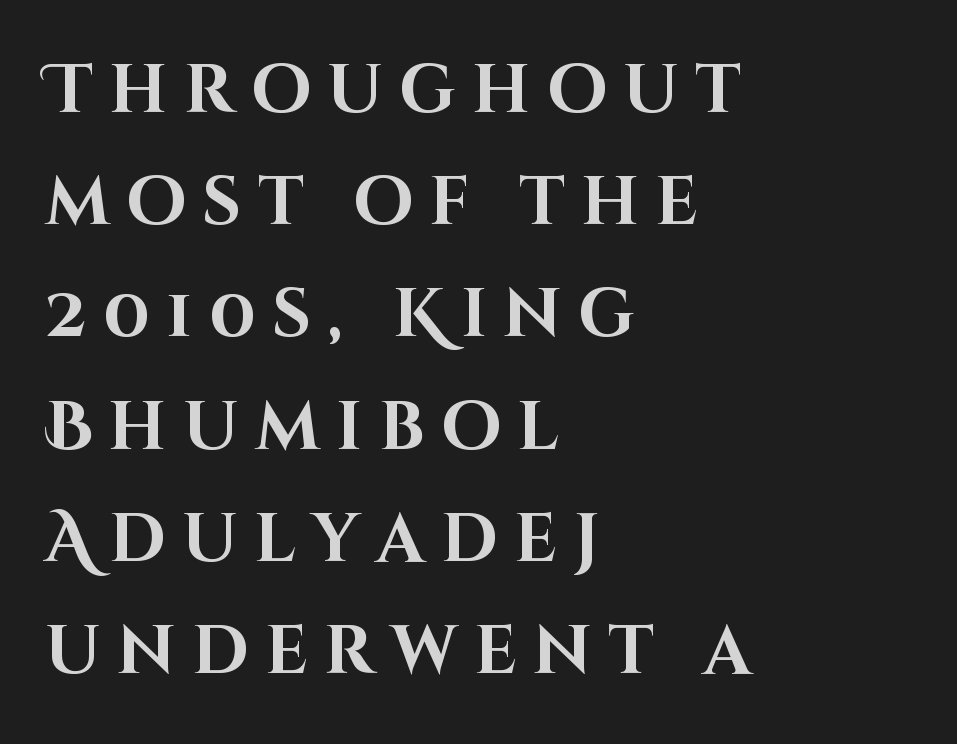
Each glyph is drawn with heavy, bold strokes. Lines of text with bare space underneath. The letters advance in unequal steps, a hallmark of proportional type. The letters carry no serifs — their stems end cleanly without finishing strokes.
